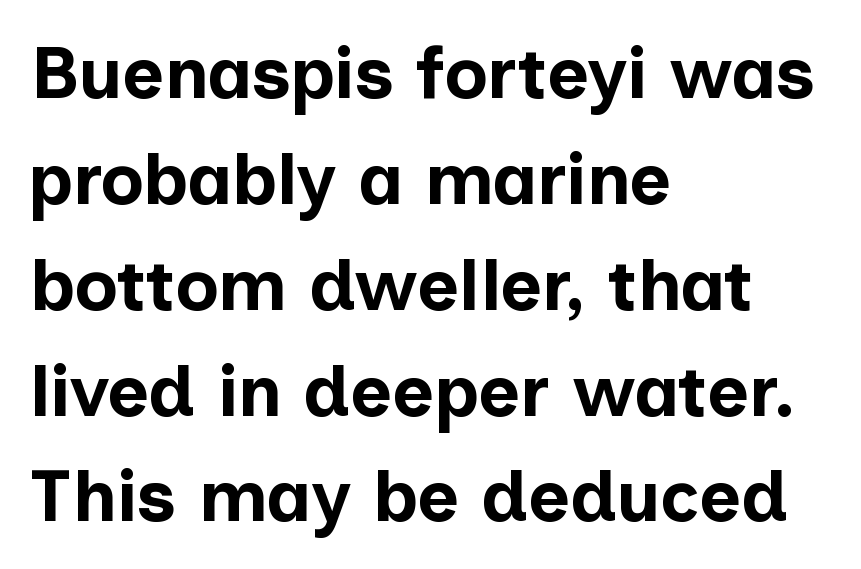
Q: Is the text bold? A: Yes.
Q: Is the text italic (slanted)? A: No, it is upright.
Q: Is the typeface a serif or a sans-serif typeface? A: Sans-serif.
Q: Is the text underlined? A: No.
Q: How is the paragraph aligned? A: Left-aligned.
Q: Is the spacing between letters normal or unusually wide? A: Normal.
Q: Is the spacing between lines tight, normal or loose? A: Normal.
Q: Width (condensed, normal, or wide)? A: Normal.
Q: Stroke contrast? A: Low.
Q: x-height? A: Medium.
Q: Monospaced? A: No.
